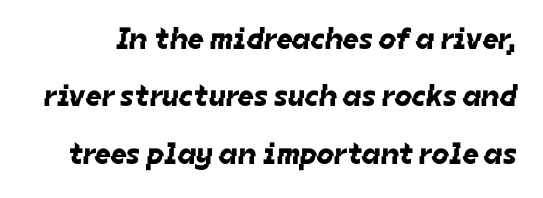
{"serif": "no", "width": "normal", "stroke_contrast": "low", "x_height": "medium", "monospaced": "no", "underline": "no", "line_spacing_ratio": 1.85, "letter_spacing": "normal", "letter_spacing_em": 0.0, "glyph_px": 31}
